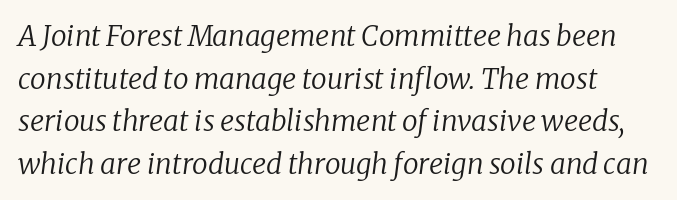
{"serif": "yes", "italic": "yes", "lean": "right", "slant_degrees": 8, "bold": "no", "weight": "regular", "width": "normal", "stroke_contrast": "low", "x_height": "medium", "monospaced": "no", "underline": "no", "line_spacing": "normal", "line_spacing_ratio": 1.52, "letter_spacing": "normal", "letter_spacing_em": 0.0, "glyph_px": 28}
